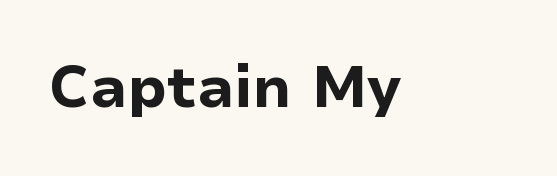
The image shows 58 px bold sans-serif type, upright; set normal letter spacing, not underlined; low stroke contrast and a medium x-height.
